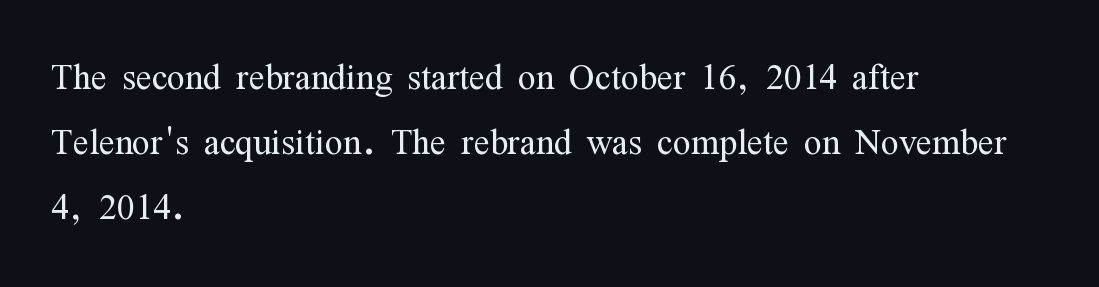
No italicization has been applied; the sample stays upright. No extra tracking has been applied to these lines. These lines sit exactly where default settings would place them. Decoration check: the copy has no underline. The type family on display is of the serif kind. Weight: not bold — regular or lighter.
